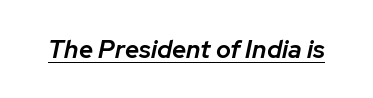
Q: Is the text bold? A: Semi-bold.
Q: Is the text italic (slanted)? A: Yes, it leans right by about 12 degrees.
Q: Is the text underlined? A: Yes.
Q: Is the spacing between letters normal or unusually wide? A: Normal.
